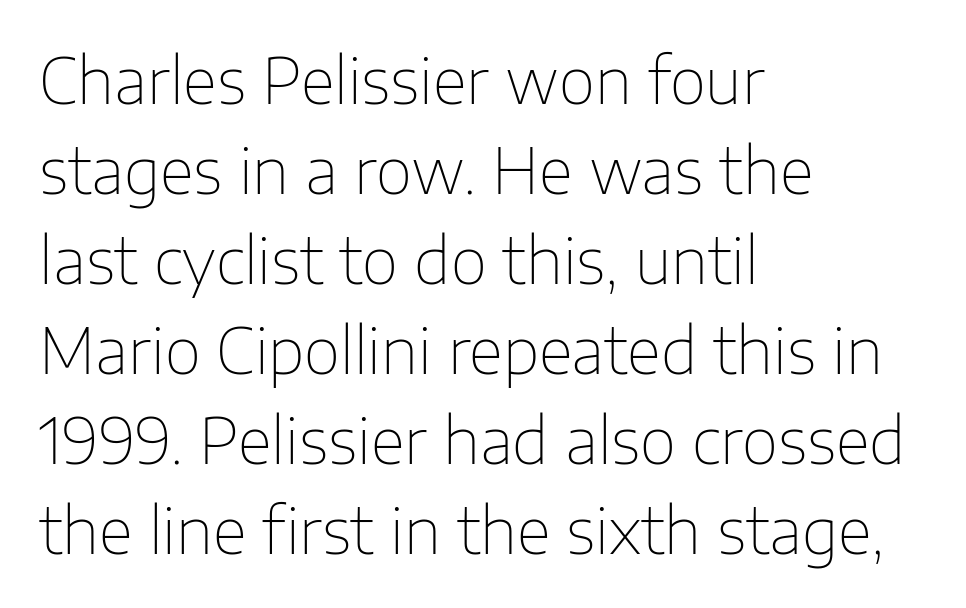
Q: Is the text bold? A: No.
Q: Is the text italic (slanted)? A: No, it is upright.
Q: Is the typeface a serif or a sans-serif typeface? A: Sans-serif.
Q: Is the text underlined? A: No.
Q: How is the paragraph aligned? A: Left-aligned.
Q: Is the spacing between letters normal or unusually wide? A: Normal.
Q: Is the spacing between lines tight, normal or loose? A: Normal.
Q: Width (condensed, normal, or wide)? A: Normal.
Q: Stroke contrast? A: Low.
Q: x-height? A: Medium.
Q: Monospaced? A: No.
